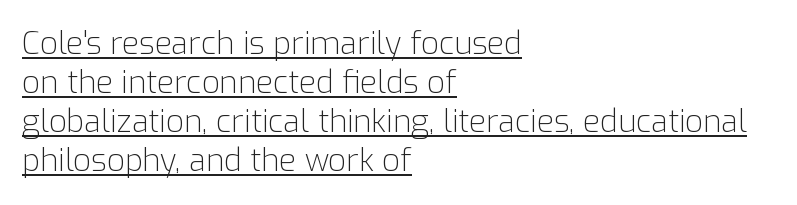
The image shows 31 px light sans-serif type, upright; set left-aligned, normal line spacing (1.26x), normal letter spacing, underlined; low stroke contrast and a medium x-height.
